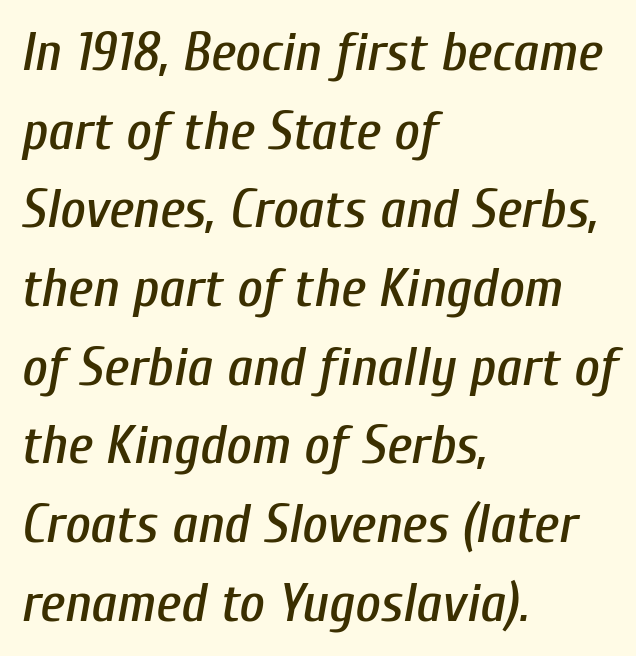
Q: Is the text italic (slanted)? A: Yes, it leans right by about 10 degrees.
Q: Is the text underlined? A: No.
Q: How is the paragraph aligned? A: Left-aligned.
Q: Is the spacing between letters normal or unusually wide? A: Normal.
Q: Is the spacing between lines tight, normal or loose? A: Normal.
Q: Width (condensed, normal, or wide)? A: Condensed.
Q: Stroke contrast? A: Low.
Q: x-height? A: Medium.
Q: Monospaced? A: No.
